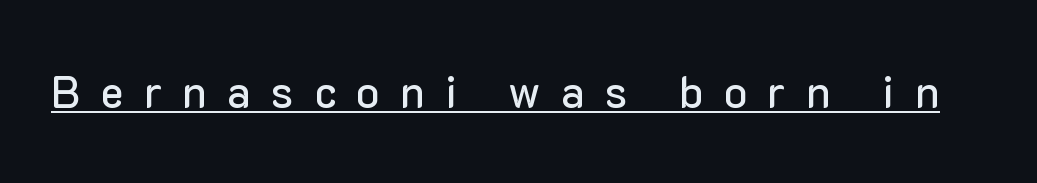
The image shows 44 px sans-serif type, upright; set unusually wide letter spacing (+0.46 em), underlined; low stroke contrast and a medium x-height.
